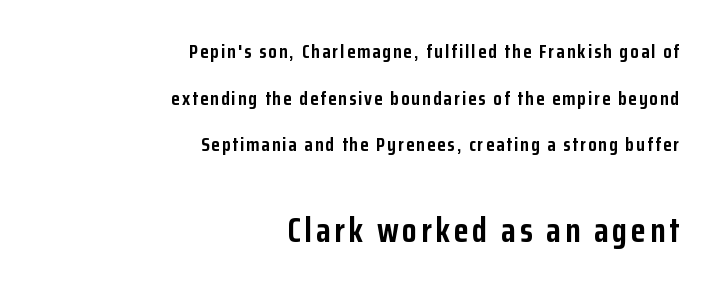
The image shows 34 px semibold, condensed sans-serif type, upright; set right-aligned, loose line spacing (2.45x), not underlined; the second (bottom) block is 1.79x larger; low stroke contrast and a medium x-height.
